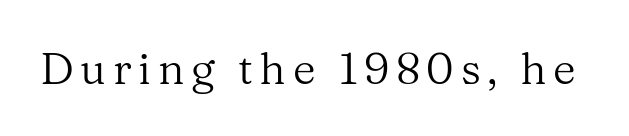
{"serif": "yes", "italic": "no", "bold": "no", "weight": "regular", "width": "normal", "stroke_contrast": "medium", "x_height": "medium", "monospaced": "no", "underline": "no", "glyph_px": 44}
